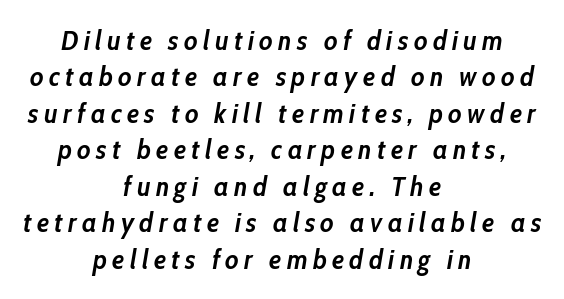
Both edges are ragged and mirror each other, which tells us the setting is centered. Pretty heavy lettering here — definitely bold. The zone under the glyphs is completely vacant. How are the letters spaced? Widely, with obvious added tracking. Successive baselines arrive at the customary interval. The passage shown leans; its letterforms are oblique.
